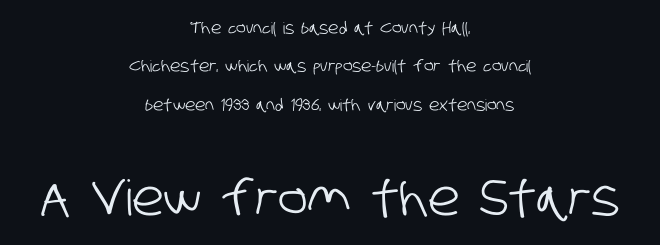
{"serif": "no", "width": "condensed", "stroke_contrast": "low", "x_height": "large", "monospaced": "no", "underline": "no", "align": "center", "line_spacing": "loose", "line_spacing_ratio": 2.4, "letter_spacing": "normal", "letter_spacing_em": 0.0, "larger_block": "second", "size_ratio": 3.06, "glyph_px": 49}
